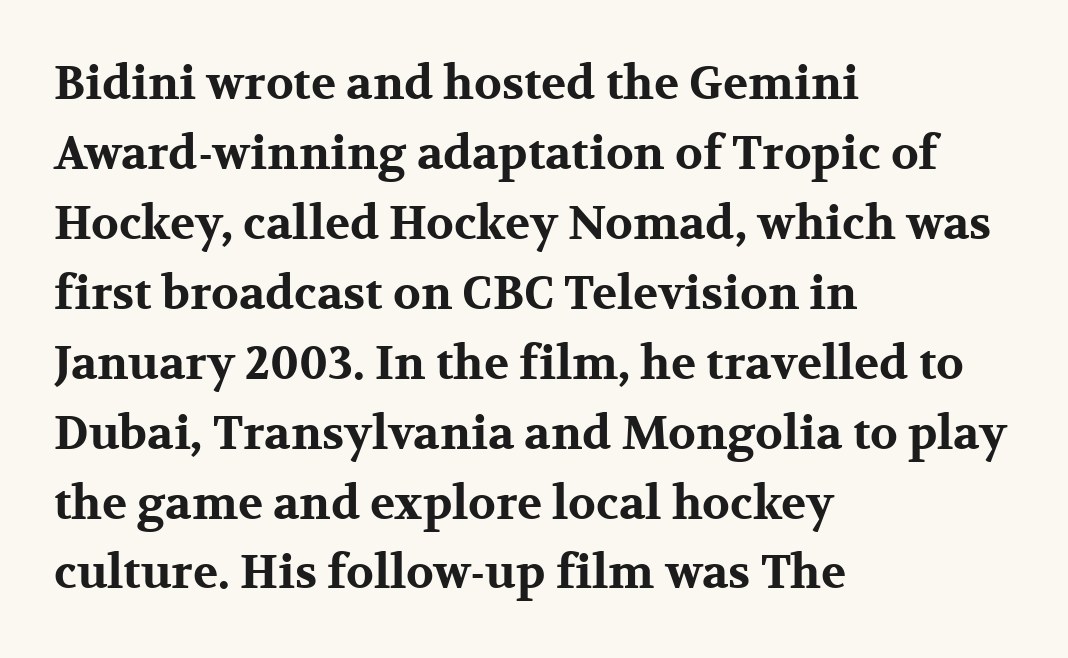
Q: Is the text bold? A: Yes.
Q: Is the text italic (slanted)? A: No, it is upright.
Q: Is the typeface a serif or a sans-serif typeface? A: Serif.
Q: Is the text underlined? A: No.
Q: How is the paragraph aligned? A: Left-aligned.
Q: Is the spacing between letters normal or unusually wide? A: Normal.
Q: Is the spacing between lines tight, normal or loose? A: Normal.
Q: Width (condensed, normal, or wide)? A: Wide.
Q: Stroke contrast? A: Medium.
Q: x-height? A: Medium.
Q: Monospaced? A: No.
